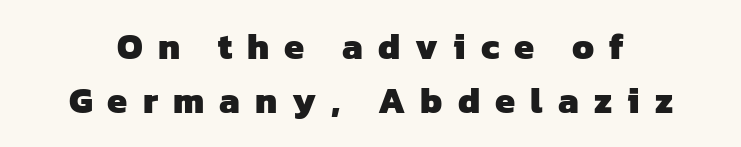
The image shows 36 px heavy sans-serif type; set normal line spacing (1.5x), unusually wide letter spacing (+0.42 em), not underlined; low stroke contrast and a medium x-height.
